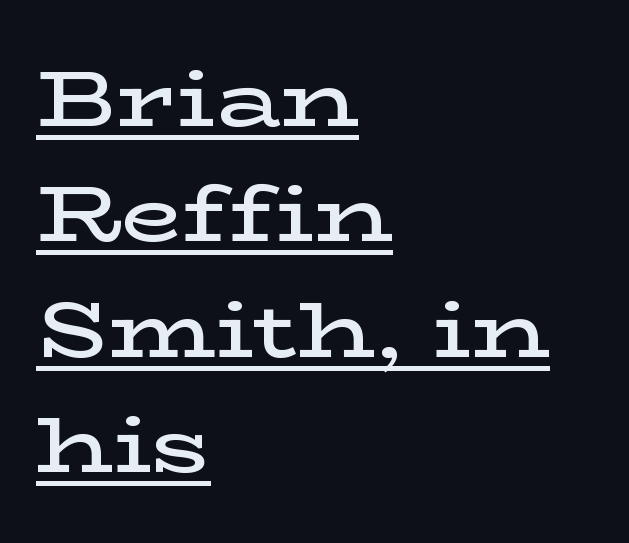
Alignment: flush left. The rendering uses a moderate line-height, typical for paragraphs. Like a heading marked for emphasis, these lines bear an underscore. The face used here is rendered with its standard letterfit. Stems and bowls a touch heavier than normal — semibold.
